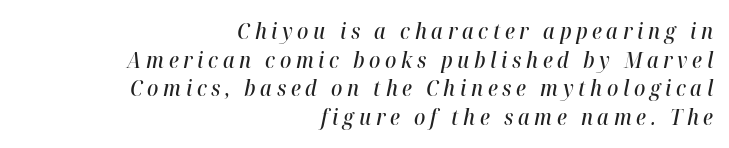
In terms of weight, the rendering is demibold, just under bold. Students, note that the glyphs here are deliberately spaced far apart. Bare-footed words on every line. An italicized treatment has been applied to the whole sample.
